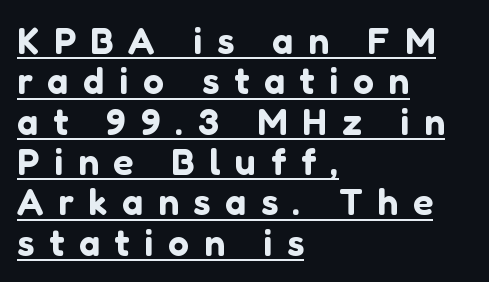
Q: Is the text italic (slanted)? A: No, it is upright.
Q: Is the typeface a serif or a sans-serif typeface? A: Sans-serif.
Q: Is the text underlined? A: Yes.
Q: How is the paragraph aligned? A: Left-aligned.
Q: Is the spacing between letters normal or unusually wide? A: Unusually wide.
Q: Is the spacing between lines tight, normal or loose? A: Tight.
Q: Width (condensed, normal, or wide)? A: Normal.
Q: Stroke contrast? A: Low.
Q: x-height? A: Medium.
Q: Monospaced? A: No.
